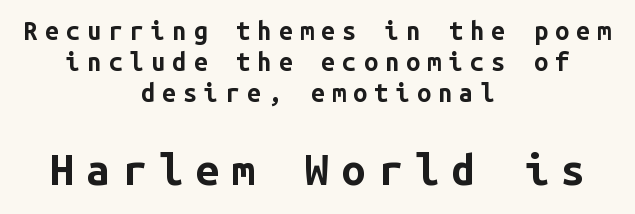
Q: Is the text bold? A: Yes.
Q: Is the text italic (slanted)? A: No, it is upright.
Q: Is the typeface a serif or a sans-serif typeface? A: Sans-serif.
Q: Is the text underlined? A: No.
Q: How is the paragraph aligned? A: Centered.
Q: Is the spacing between letters normal or unusually wide? A: Unusually wide.
Q: Is the spacing between lines tight, normal or loose? A: Normal.
Q: Which block of text is set in a larger size, the first (top) or the second (bottom)? A: The second (bottom) one.
Q: Width (condensed, normal, or wide)? A: Normal.
Q: Stroke contrast? A: Low.
Q: x-height? A: Medium.
Q: Monospaced? A: Yes.
